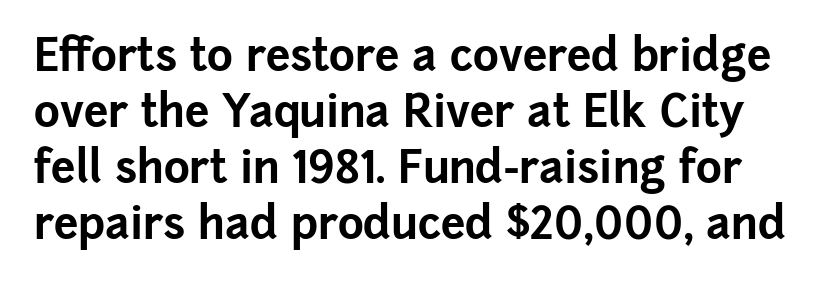
Q: Is the text bold? A: Yes.
Q: Is the text italic (slanted)? A: No, it is upright.
Q: Is the typeface a serif or a sans-serif typeface? A: Sans-serif.
Q: Is the text underlined? A: No.
Q: Is the spacing between letters normal or unusually wide? A: Normal.
Q: Is the spacing between lines tight, normal or loose? A: Normal.
Q: Width (condensed, normal, or wide)? A: Normal.
Q: Stroke contrast? A: Low.
Q: x-height? A: Medium.
Q: Monospaced? A: No.
